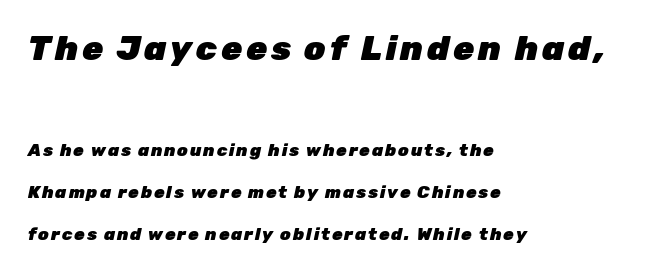
{"italic": "yes", "lean": "right", "slant_degrees": 12, "bold": "yes", "weight": "heavy", "width": "normal", "stroke_contrast": "low", "x_height": "medium", "monospaced": "no", "underline": "no", "align": "left", "line_spacing": "loose", "line_spacing_ratio": 2.48, "larger_block": "first", "size_ratio": 2.0, "glyph_px": 34}
